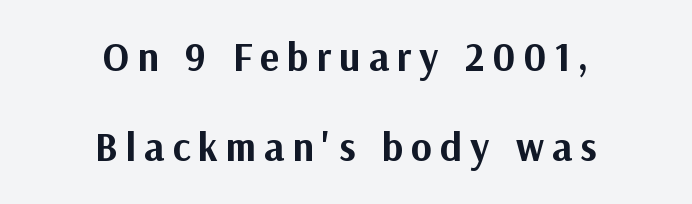
Letters rest on an invisible, unmarked baseline. Widely set lines give the paragraph a tall, airy silhouette. Varying glyph widths throughout — classic text-font behaviour. These lines carry a lot of weight — the face is fully bold. The passage is arranged like a title page — every line centered. This rendering employs a face without finishing strokes, i.e., a sans-serif.
